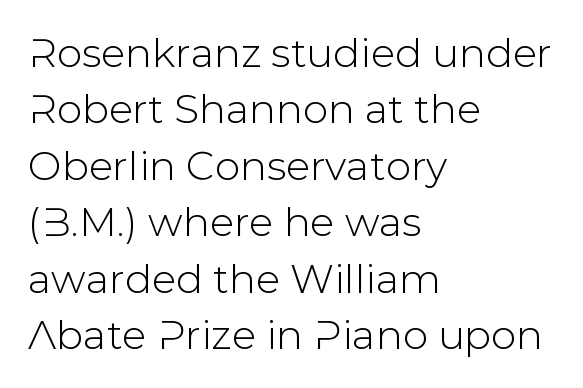
The image shows 40 px sans-serif type, upright; set left-aligned, normal line spacing (1.41x), normal letter spacing, not underlined; low stroke contrast and a medium x-height.
